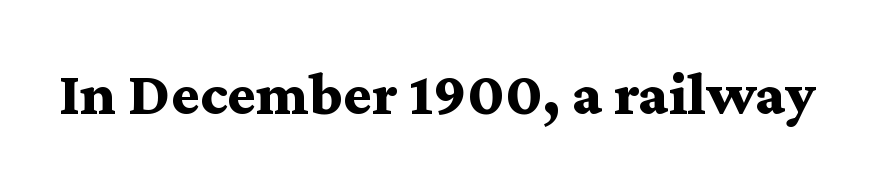
The image shows 61 px bold, wide serif type, upright; set normal letter spacing, not underlined; medium stroke contrast and a medium x-height.
